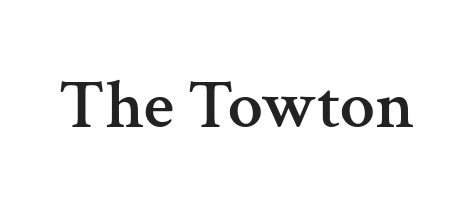
{"serif": "yes", "italic": "no", "width": "normal", "stroke_contrast": "medium", "x_height": "medium", "monospaced": "no", "underline": "no", "letter_spacing": "normal", "letter_spacing_em": 0.0, "glyph_px": 70}
